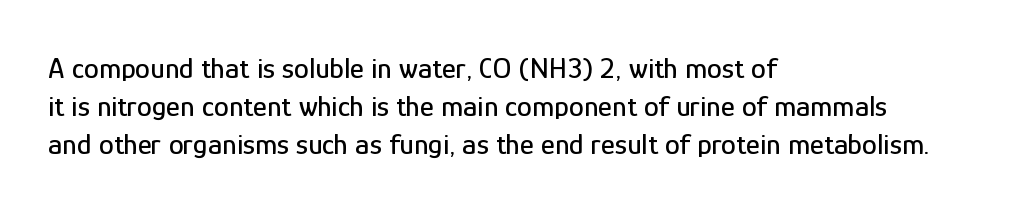
The image shows 30 px condensed sans-serif type, upright; set left-aligned, normal line spacing (1.26x), normal letter spacing, not underlined; low stroke contrast and a medium x-height.
